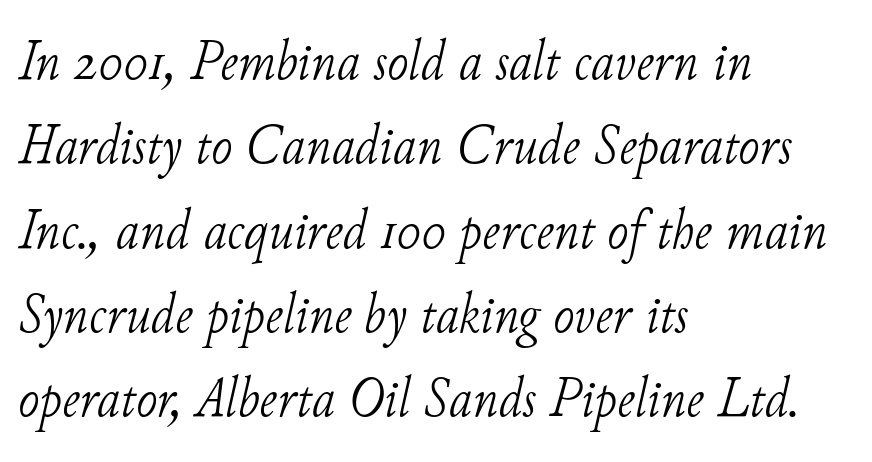
A bare baseline throughout the passage. Bold? No — there's no thickening of the strokes. Honestly, the letter spacing is just normal — you wouldn't notice it. If you drew a line through each stem, it would be angled.
